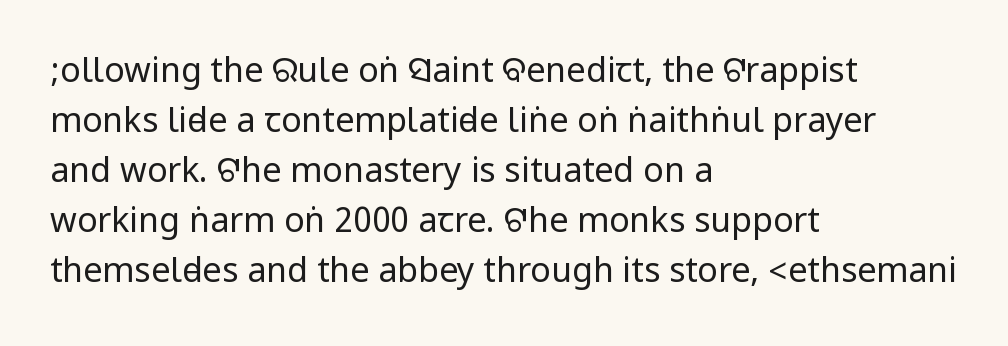
{"serif": "no", "italic": "no", "bold": "no", "weight": "regular", "width": "condensed", "stroke_contrast": "low", "underline": "no", "align": "left", "line_spacing": "normal", "line_spacing_ratio": 1.47, "letter_spacing": "normal", "letter_spacing_em": 0.0, "glyph_px": 34}
